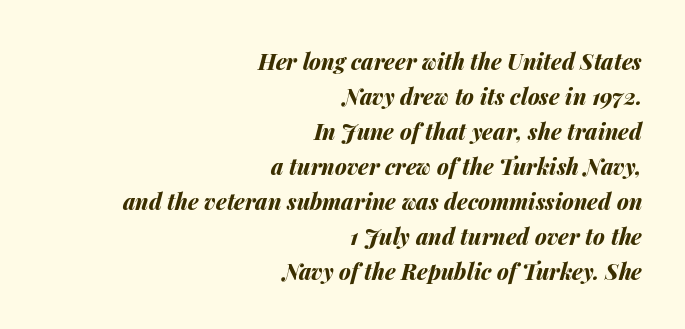
When letters slant like this, we call the style italic. Horizontally, the lines are justified to the trailing edge only. Students, observe: this is what conventionally led text looks like. Set as a true bold cut, around the 700 mark. Any mark beneath the type? The region is blank.
